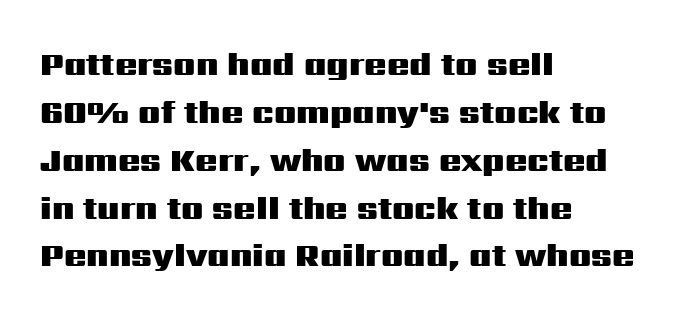
The image shows 33 px heavy, wide sans-serif type, upright; set left-aligned, normal line spacing (1.45x), normal letter spacing, not underlined; medium stroke contrast and a medium x-height.
